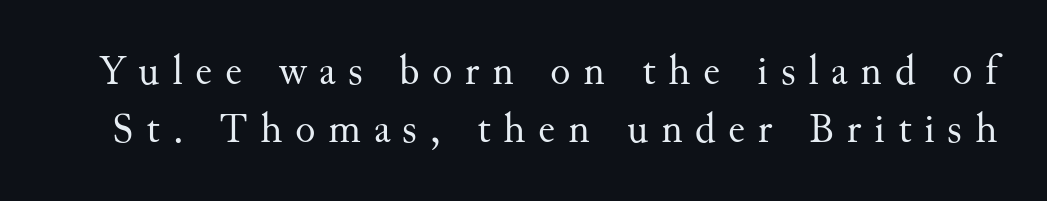
{"serif": "yes", "italic": "no", "bold": "no", "weight": "regular", "width": "normal", "stroke_contrast": "medium", "x_height": "small", "monospaced": "no", "underline": "no", "line_spacing": "normal", "line_spacing_ratio": 1.38, "letter_spacing": "wide", "letter_spacing_em": 0.3, "glyph_px": 42}
